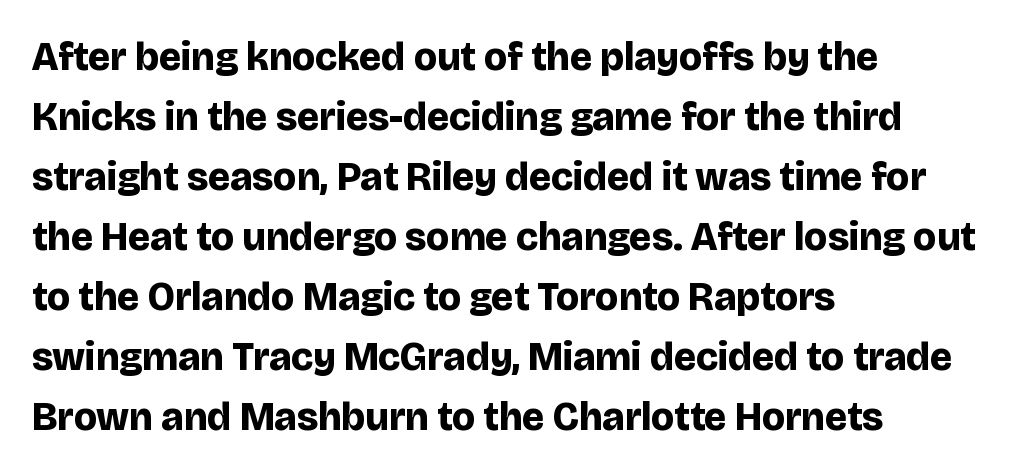
Q: Is the text bold? A: Yes.
Q: Is the text italic (slanted)? A: No, it is upright.
Q: Is the typeface a serif or a sans-serif typeface? A: Sans-serif.
Q: Is the text underlined? A: No.
Q: How is the paragraph aligned? A: Left-aligned.
Q: Is the spacing between letters normal or unusually wide? A: Normal.
Q: Is the spacing between lines tight, normal or loose? A: Normal.
Q: Width (condensed, normal, or wide)? A: Normal.
Q: Stroke contrast? A: Low.
Q: x-height? A: Large.
Q: Monospaced? A: No.
